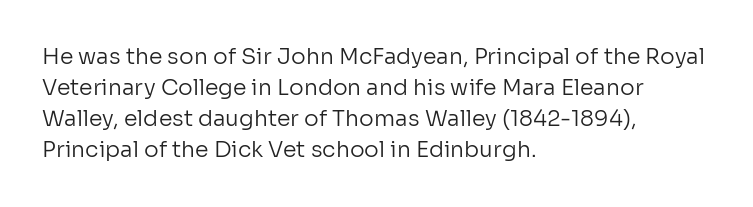
The image shows 22 px text type, upright; set left-aligned, normal line spacing (1.41x), normal letter spacing, not underlined.
